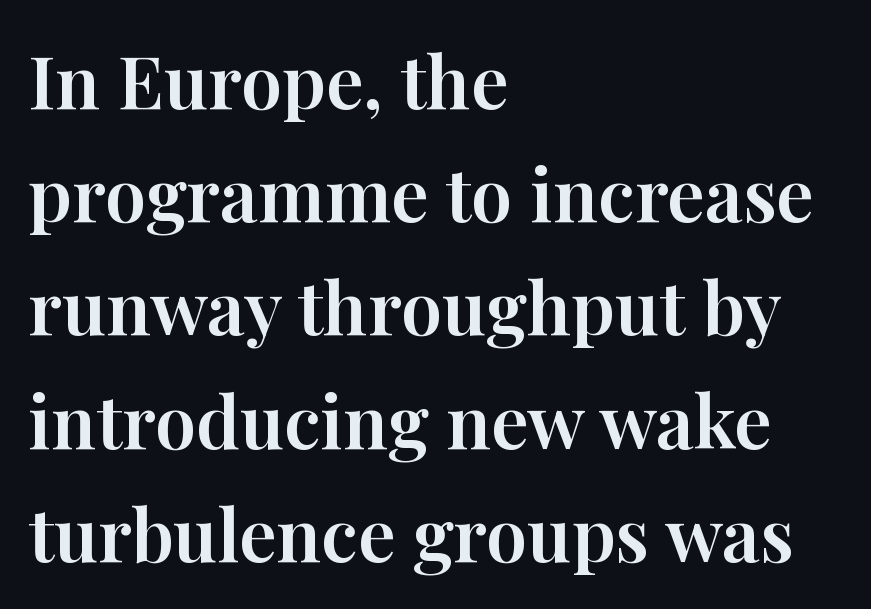
The image shows 74 px serif type, upright; set left-aligned, normal line spacing (1.53x), normal letter spacing, not underlined; high stroke contrast and a medium x-height.
